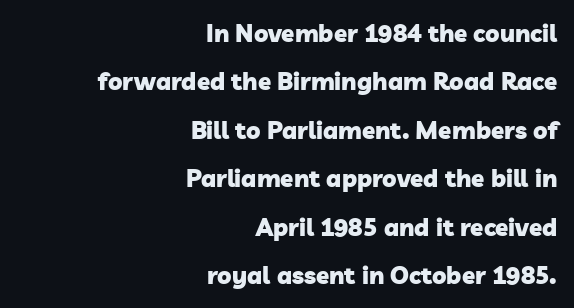
The image shows 24 px bold type; set right-aligned, loose line spacing (2.02x), normal letter spacing, not underlined.
